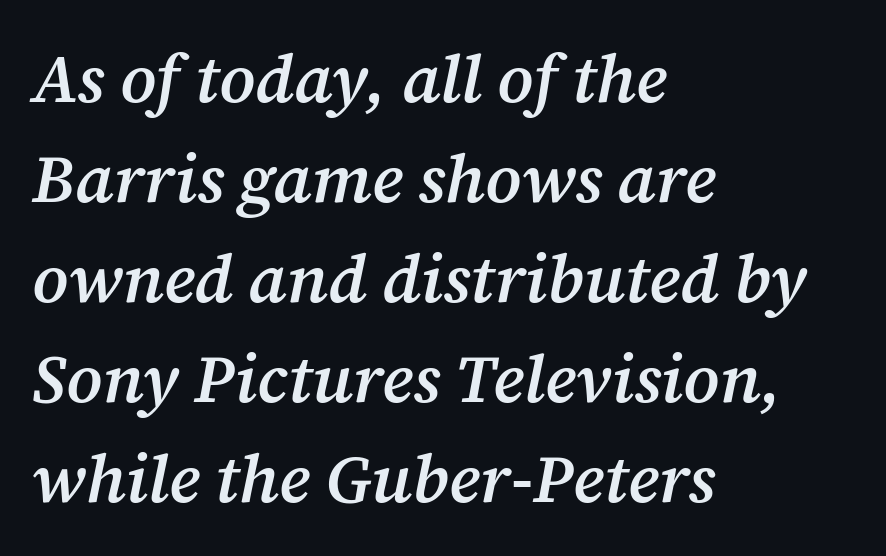
The image shows 68 px semibold serif type, italic (leaning right); set left-aligned, normal line spacing (1.47x), normal letter spacing, not underlined; medium stroke contrast and a medium x-height.
